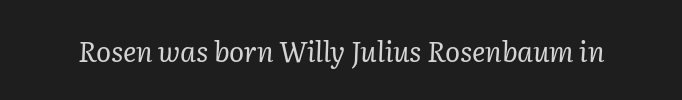
{"serif": "yes", "italic": "yes", "lean": "right", "slant_degrees": 2, "bold": "no", "weight": "regular", "width": "normal", "stroke_contrast": "low", "x_height": "medium", "monospaced": "no", "underline": "no", "letter_spacing": "normal", "letter_spacing_em": 0.0, "glyph_px": 28}
